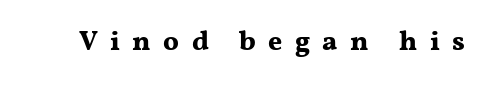
Q: Is the text bold? A: Yes.
Q: Is the text italic (slanted)? A: No, it is upright.
Q: Is the text underlined? A: No.
Q: Is the spacing between letters normal or unusually wide? A: Unusually wide.
